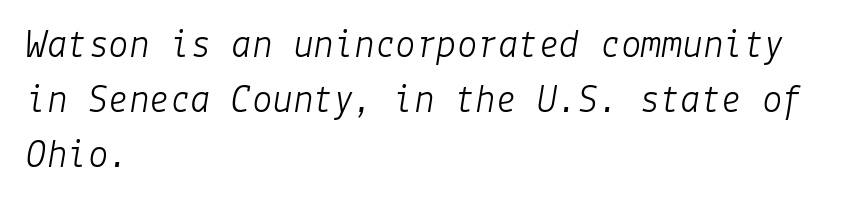
The image shows 41 px light type, italic (leaning right); set left-aligned, normal line spacing (1.34x), normal letter spacing, not underlined; low stroke contrast and a medium x-height.
